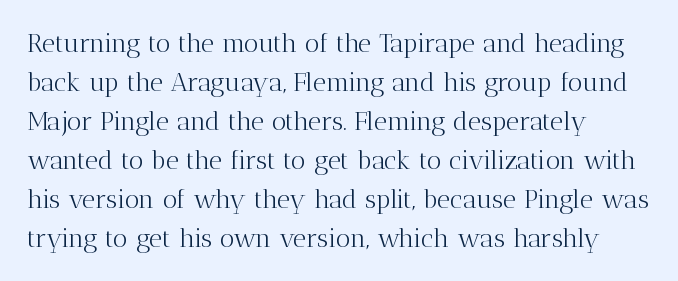
Q: Is the text bold? A: No.
Q: Is the text italic (slanted)? A: No, it is upright.
Q: Is the text underlined? A: No.
Q: How is the paragraph aligned? A: Left-aligned.
Q: Is the spacing between letters normal or unusually wide? A: Normal.
Q: Is the spacing between lines tight, normal or loose? A: Normal.
